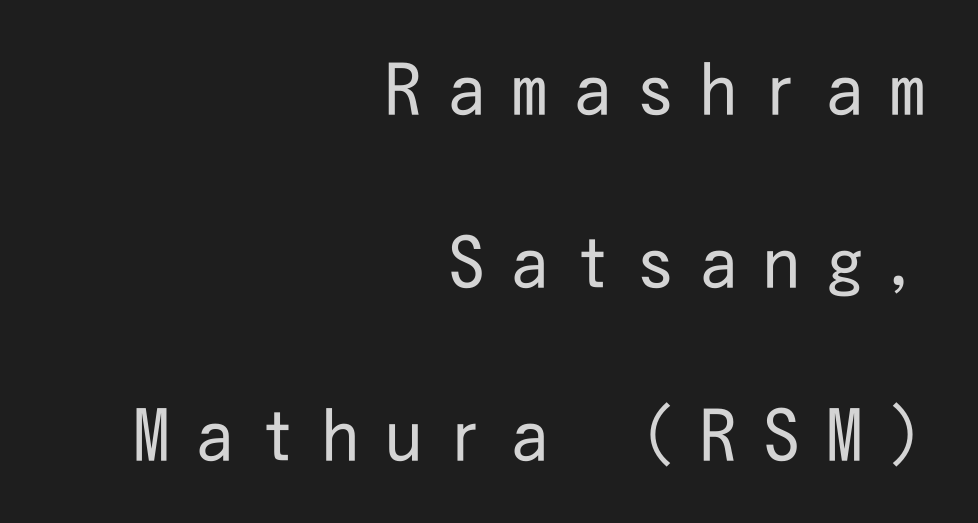
{"serif": "no", "italic": "no", "bold": "no", "weight": "regular", "width": "condensed", "stroke_contrast": "low", "x_height": "medium", "underline": "no", "align": "right", "line_spacing": "loose", "line_spacing_ratio": 2.47, "letter_spacing": "wide", "letter_spacing_em": 0.4, "glyph_px": 70}
